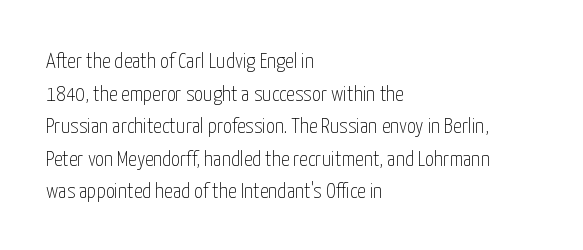
{"italic": "no", "bold": "no", "underline": "no", "align": "left", "line_spacing": "normal", "line_spacing_ratio": 1.48, "letter_spacing": "normal", "letter_spacing_em": 0.0, "glyph_px": 22}
